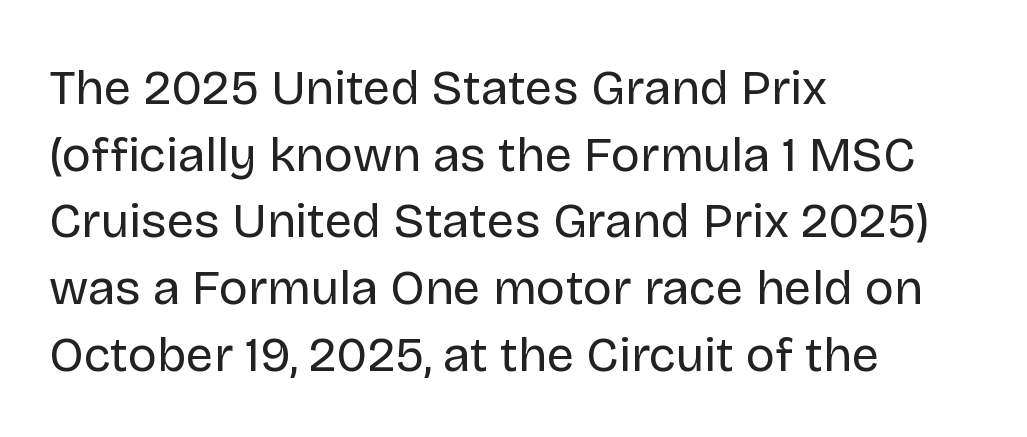
{"serif": "no", "italic": "no", "bold": "no", "weight": "regular", "width": "normal", "stroke_contrast": "low", "x_height": "large", "monospaced": "no", "underline": "no", "align": "left", "line_spacing": "normal", "line_spacing_ratio": 1.36, "letter_spacing": "normal", "letter_spacing_em": 0.0, "glyph_px": 49}
